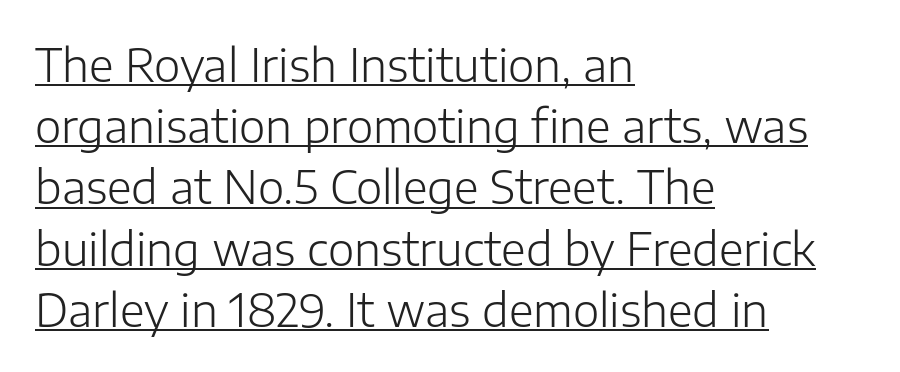
{"serif": "no", "italic": "no", "bold": "no", "weight": "light", "width": "normal", "stroke_contrast": "low", "x_height": "medium", "monospaced": "no", "underline": "yes", "align": "left", "line_spacing": "normal", "line_spacing_ratio": 1.36, "letter_spacing": "normal", "letter_spacing_em": 0.0, "glyph_px": 45}
